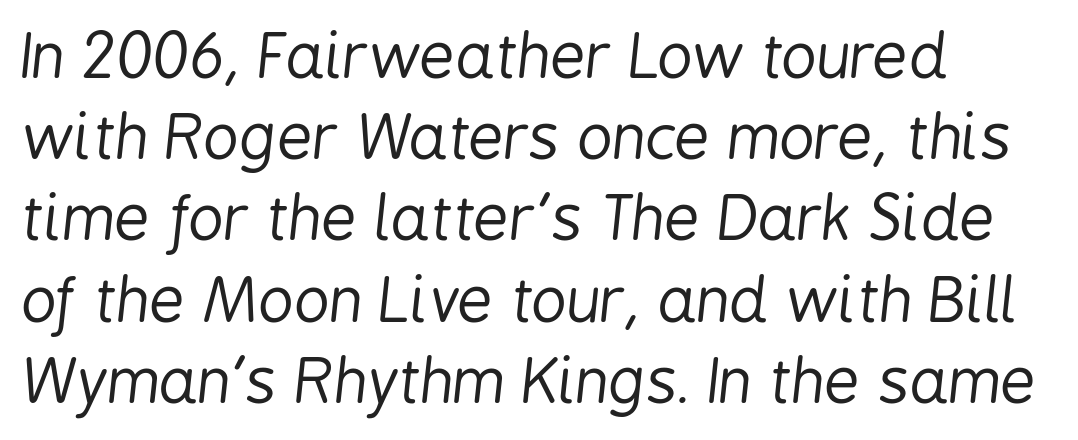
Q: Is the text bold? A: No.
Q: Is the text italic (slanted)? A: Yes, it leans right by about 6 degrees.
Q: Is the text underlined? A: No.
Q: How is the paragraph aligned? A: Left-aligned.
Q: Is the spacing between letters normal or unusually wide? A: Normal.
Q: Is the spacing between lines tight, normal or loose? A: Normal.
Q: Width (condensed, normal, or wide)? A: Condensed.
Q: Stroke contrast? A: Low.
Q: x-height? A: Medium.
Q: Monospaced? A: No.
